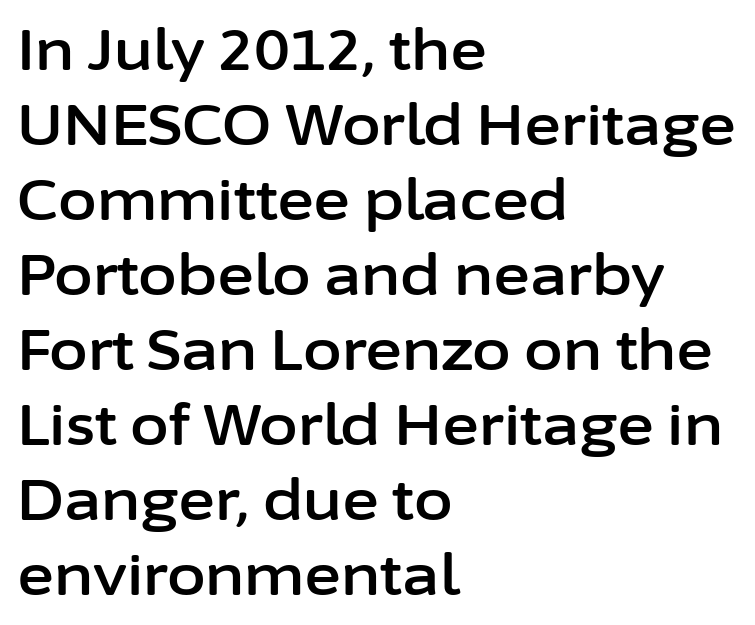
Q: Is the text italic (slanted)? A: No, it is upright.
Q: Is the typeface a serif or a sans-serif typeface? A: Sans-serif.
Q: Is the text underlined? A: No.
Q: How is the paragraph aligned? A: Left-aligned.
Q: Is the spacing between letters normal or unusually wide? A: Normal.
Q: Is the spacing between lines tight, normal or loose? A: Normal.
Q: Width (condensed, normal, or wide)? A: Normal.
Q: Stroke contrast? A: Low.
Q: x-height? A: Medium.
Q: Monospaced? A: No.
